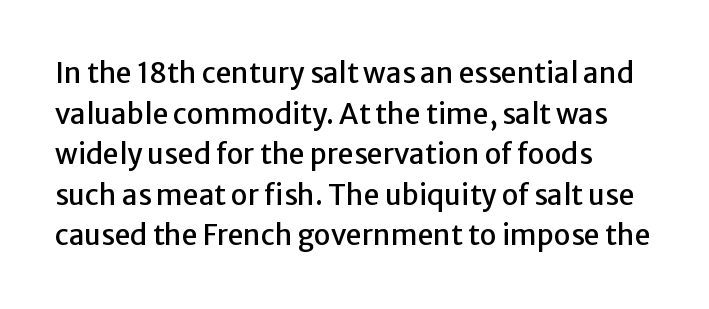
The image shows 28 px sans-serif type, upright; set left-aligned, normal line spacing (1.45x), normal letter spacing, not underlined; low stroke contrast and a medium x-height.
